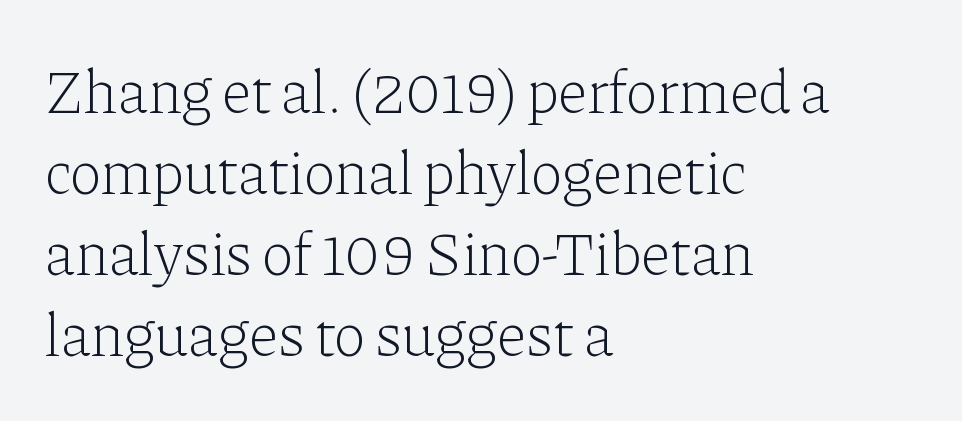
Is there much room between lines? A standard amount, neither cramped nor airy. The text block is weighted toward the left margin, trailing off unevenly rightward. Counters stay open thanks to moderate or lighter strokes. Characters remain perfectly vertical along every line. The rendering uses natural spacing where letterforms have individual widths.
